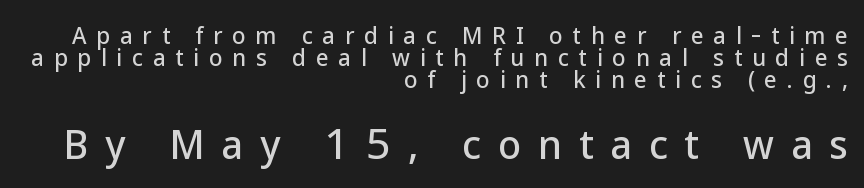
{"serif": "no", "italic": "no", "width": "normal", "stroke_contrast": "low", "x_height": "medium", "monospaced": "no", "underline": "no", "align": "right", "line_spacing": "tight", "line_spacing_ratio": 0.99, "letter_spacing": "wide", "letter_spacing_em": 0.44, "larger_block": "second", "size_ratio": 1.73, "glyph_px": 38}
